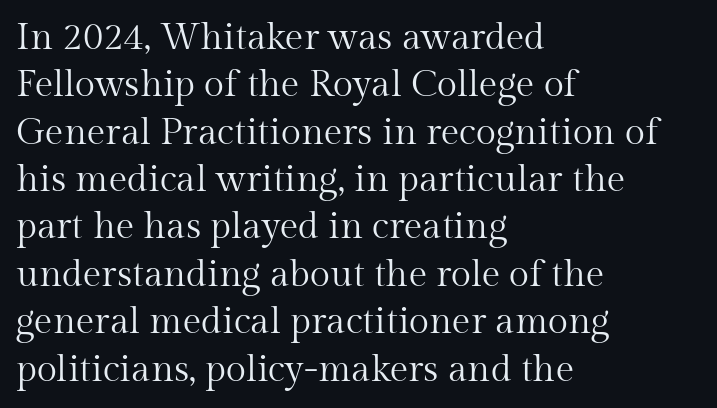
No word sits above an underline. Do the characters align in a grid? No, the font is proportional. The characters display serif detailing at their extremities. The passage shown has conventional tracking throughout. A typesetter would call this leading conventional body-copy spacing.
